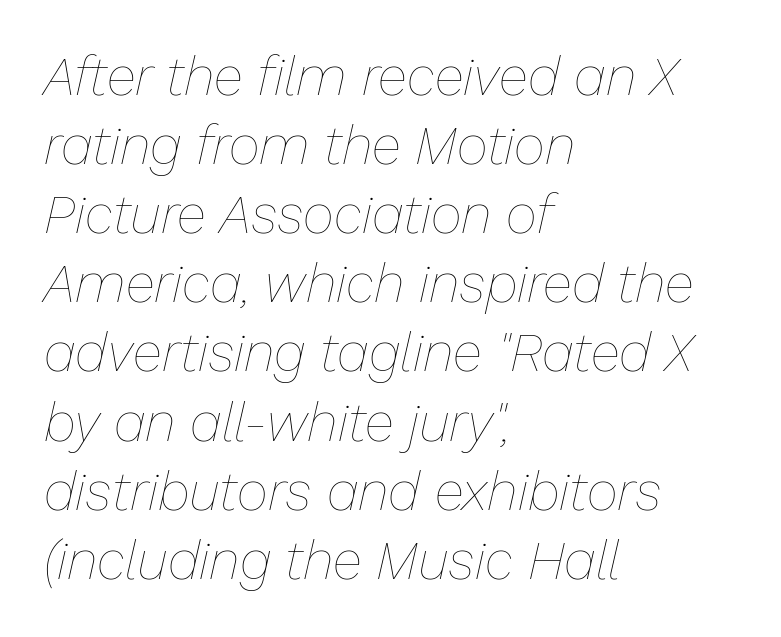
Q: Is the text bold? A: No.
Q: Is the text italic (slanted)? A: Yes, it leans right by about 13 degrees.
Q: Is the text underlined? A: No.
Q: How is the paragraph aligned? A: Left-aligned.
Q: Is the spacing between letters normal or unusually wide? A: Normal.
Q: Is the spacing between lines tight, normal or loose? A: Normal.
Q: Width (condensed, normal, or wide)? A: Normal.
Q: Stroke contrast? A: Low.
Q: x-height? A: Medium.
Q: Monospaced? A: No.
